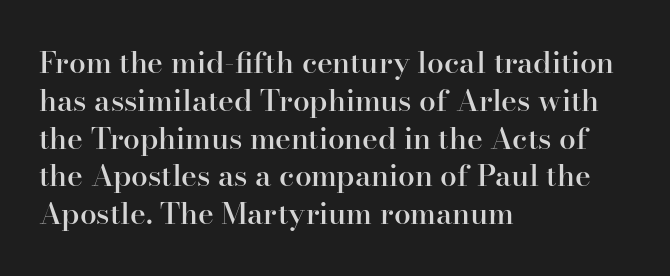
The image shows 30 px semibold serif type, upright; set left-aligned, normal line spacing (1.26x), normal letter spacing, not underlined; high stroke contrast and a small x-height.
